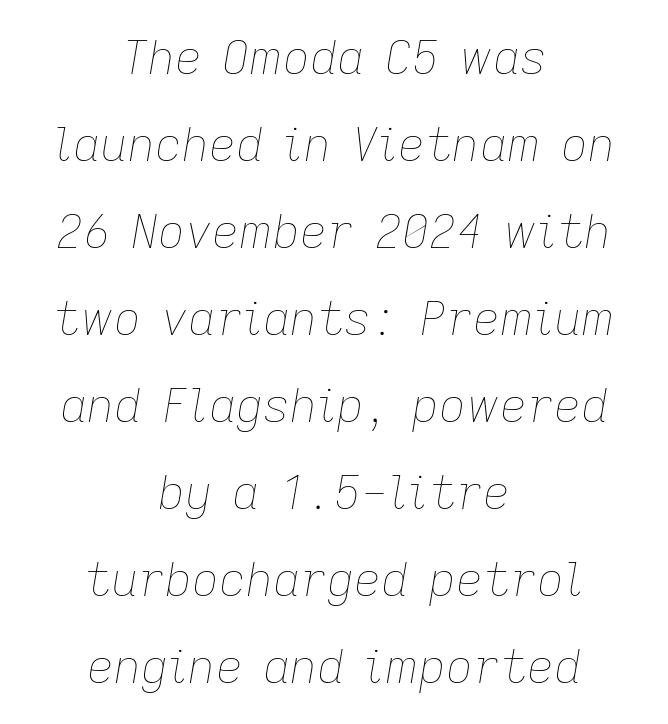
The image shows 47 px thin type, italic (leaning right); set centered, line spacing 1.85x, normal letter spacing, not underlined; low stroke contrast and a medium x-height.
